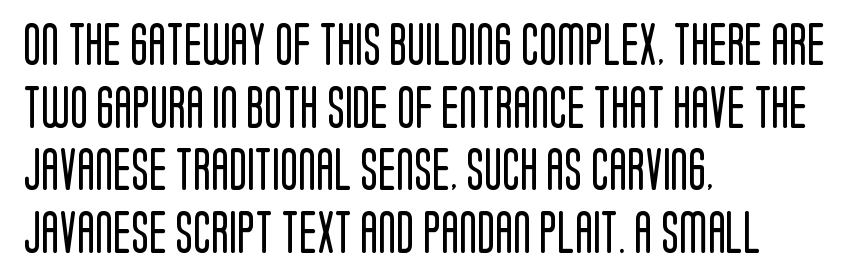
{"serif": "no", "italic": "no", "bold": "no", "weight": "regular", "width": "condensed", "stroke_contrast": "low", "x_height": "large", "monospaced": "no", "underline": "no", "align": "left", "line_spacing": "normal", "line_spacing_ratio": 1.49, "letter_spacing": "normal", "letter_spacing_em": 0.0, "glyph_px": 42}
